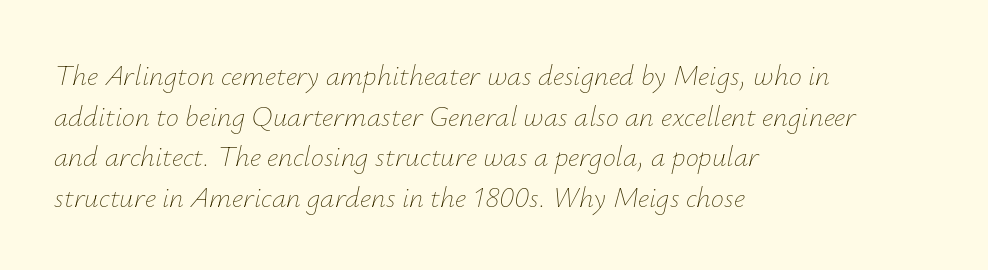
{"italic": "yes", "lean": "right", "slant_degrees": 12, "bold": "no", "weight": "thin", "width": "normal", "stroke_contrast": "low", "x_height": "small", "monospaced": "no", "underline": "no", "align": "left", "line_spacing": "normal", "line_spacing_ratio": 1.4, "letter_spacing": "normal", "letter_spacing_em": 0.0, "glyph_px": 29}
